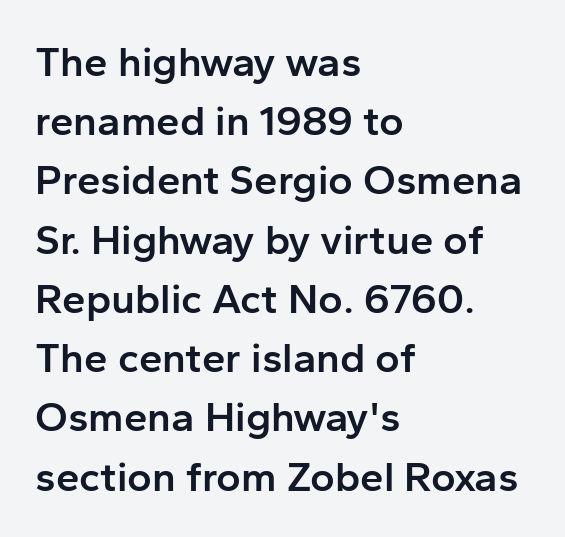
The image shows 42 px semibold sans-serif type, upright; set left-aligned, normal line spacing (1.41x), normal letter spacing, not underlined; low stroke contrast and a medium x-height.
